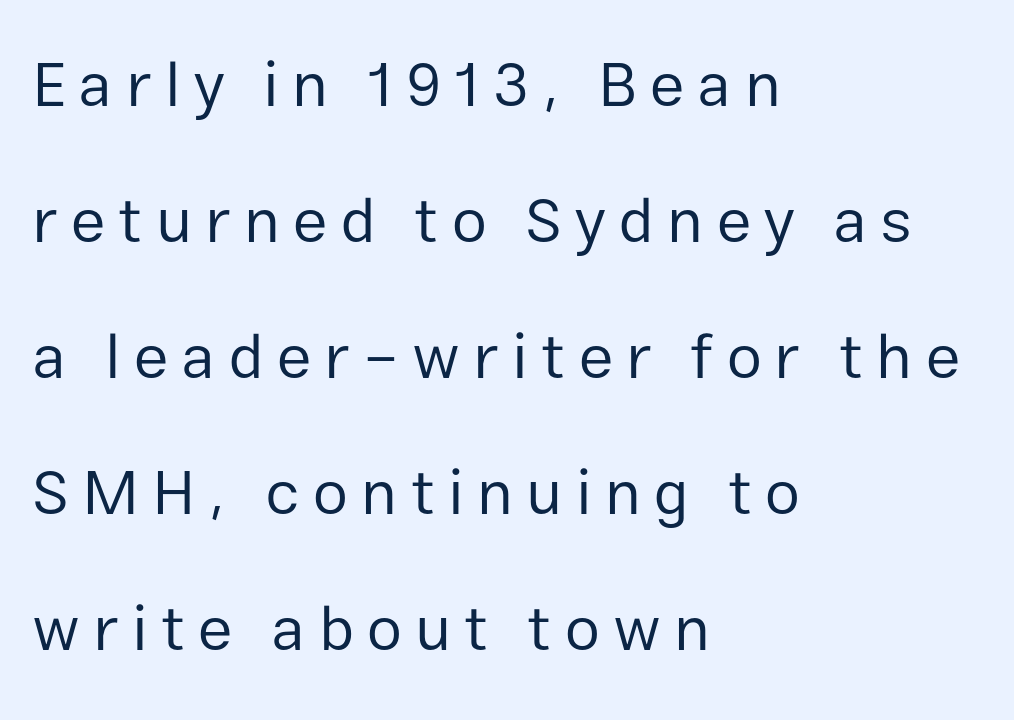
The image shows 63 px regular-weight sans-serif type, upright; set left-aligned, loose line spacing (2.16x), unusually wide letter spacing (+0.21 em), not underlined; low stroke contrast and a medium x-height.
